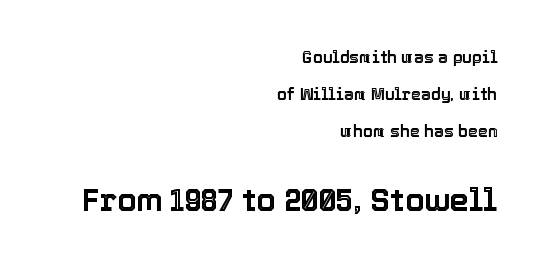
{"italic": "no", "width": "normal", "x_height": "medium", "monospaced": "no", "underline": "no", "align": "right", "line_spacing": "loose", "line_spacing_ratio": 2.3, "letter_spacing": "normal", "letter_spacing_em": 0.0, "larger_block": "second", "size_ratio": 1.94, "glyph_px": 31}
